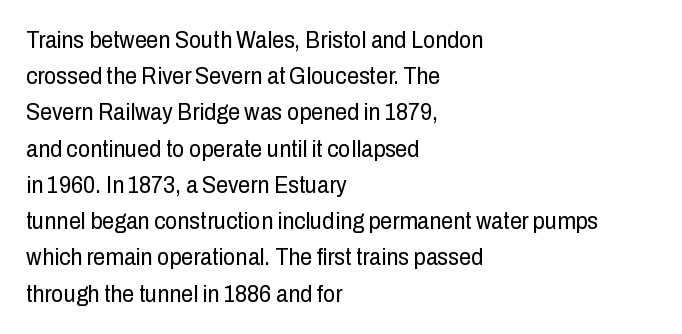
The image shows 24 px text type, upright; set left-aligned, normal line spacing (1.51x), normal letter spacing, not underlined.
